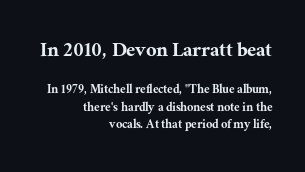
The image shows 23 px text type, upright; set right-aligned, line spacing 1.22x, normal letter spacing, not underlined; the first (top) block is 1.64x larger.
